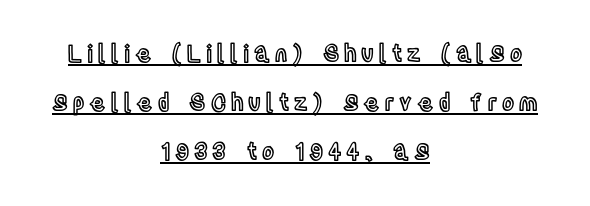
Q: Is the text italic (slanted)? A: No, it is upright.
Q: Is the text underlined? A: Yes.
Q: How is the paragraph aligned? A: Centered.
Q: Is the spacing between letters normal or unusually wide? A: Unusually wide.
Q: Is the spacing between lines tight, normal or loose? A: Loose.
